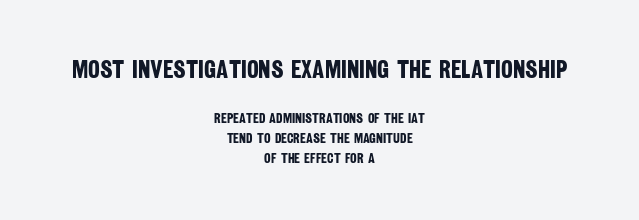
{"bold": "yes", "underline": "no", "align": "center", "line_spacing": "normal", "line_spacing_ratio": 1.43, "letter_spacing": "normal", "letter_spacing_em": 0.0, "larger_block": "first", "size_ratio": 1.79, "glyph_px": 25}
